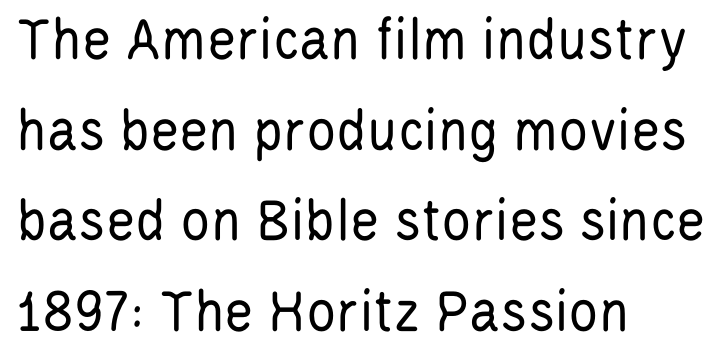
{"serif": "no", "italic": "no", "bold": "no", "weight": "regular", "width": "condensed", "stroke_contrast": "low", "x_height": "large", "monospaced": "no", "underline": "no", "align": "left", "line_spacing": "normal", "line_spacing_ratio": 1.46, "letter_spacing": "normal", "letter_spacing_em": 0.0, "glyph_px": 62}
